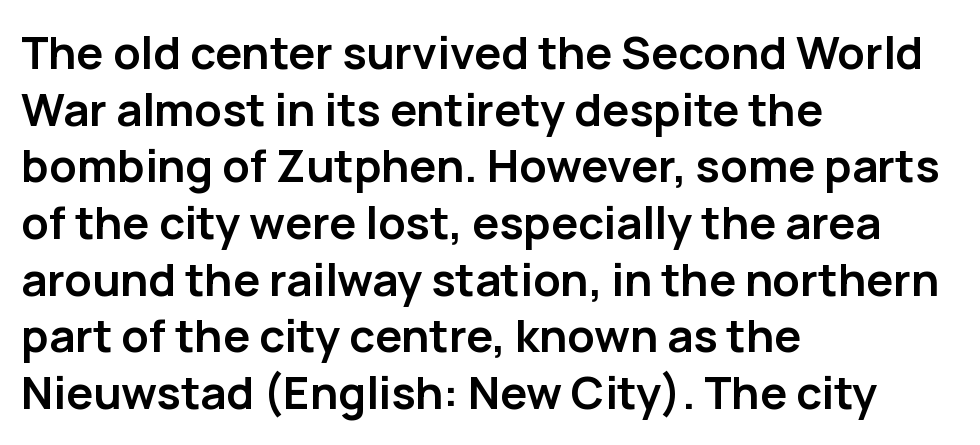
The rendering uses natural spacing where letterforms have individual widths. These lines carry a lot of weight — the face is fully bold. Nope, no serifs anywhere on these letters. Where is the straight margin? On the left.
